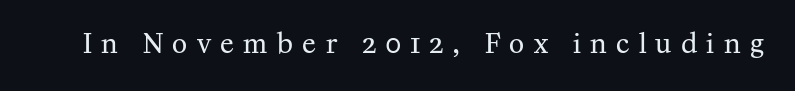
{"italic": "no", "bold": "no", "underline": "no", "letter_spacing": "wide", "letter_spacing_em": 0.36, "glyph_px": 26}
